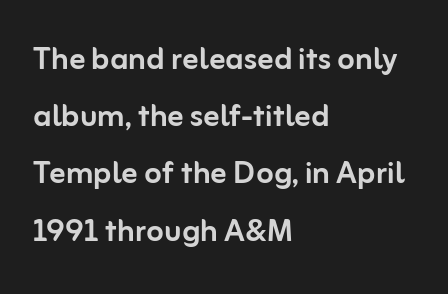
The image shows 40 px sans-serif type, upright; set left-aligned, normal line spacing (1.43x), normal letter spacing, not underlined; low stroke contrast and a medium x-height.
